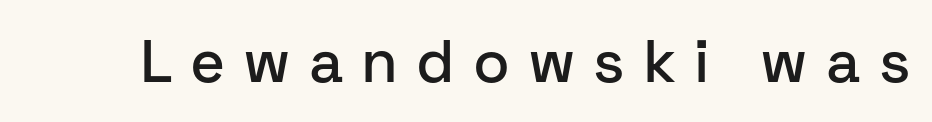
Q: Is the text italic (slanted)? A: No, it is upright.
Q: Is the typeface a serif or a sans-serif typeface? A: Sans-serif.
Q: Is the text underlined? A: No.
Q: Is the spacing between letters normal or unusually wide? A: Unusually wide.
Q: Width (condensed, normal, or wide)? A: Normal.
Q: Stroke contrast? A: Low.
Q: x-height? A: Medium.
Q: Monospaced? A: No.
